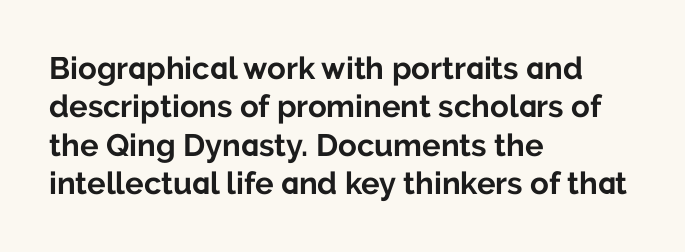
{"serif": "no", "italic": "no", "bold": "yes", "weight": "bold", "width": "normal", "stroke_contrast": "low", "x_height": "medium", "monospaced": "no", "underline": "no", "align": "left", "line_spacing_ratio": 1.24, "letter_spacing": "normal", "letter_spacing_em": 0.0, "glyph_px": 31}
